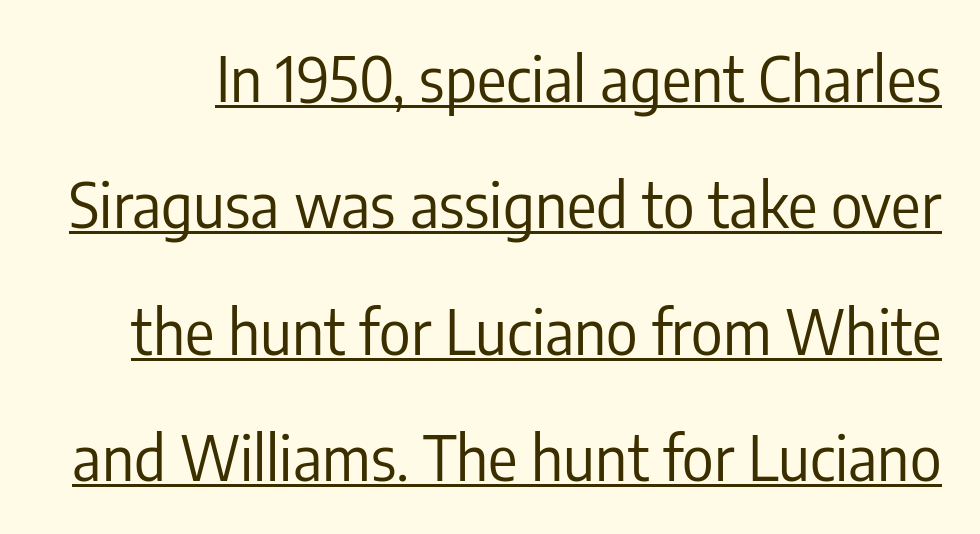
{"serif": "no", "italic": "no", "bold": "no", "weight": "regular", "width": "condensed", "stroke_contrast": "low", "x_height": "medium", "monospaced": "no", "underline": "yes", "line_spacing": "loose", "line_spacing_ratio": 2.07, "letter_spacing": "normal", "letter_spacing_em": 0.0, "glyph_px": 61}
